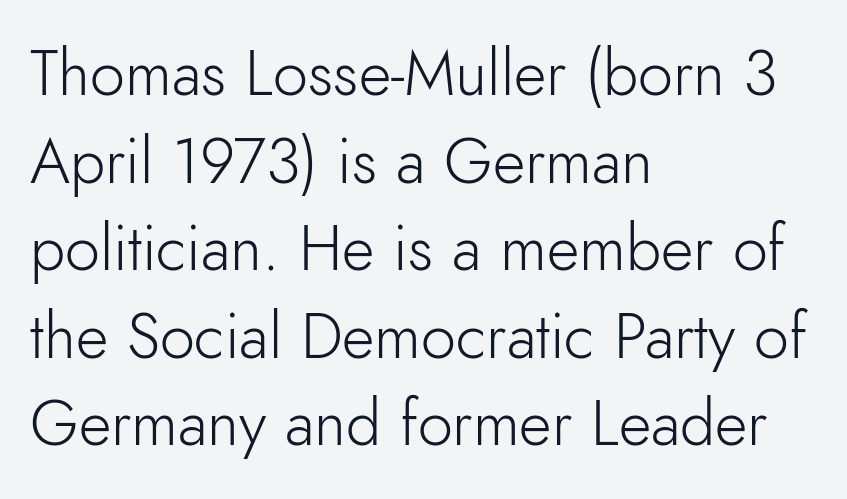
Q: Is the text bold? A: No.
Q: Is the text italic (slanted)? A: No, it is upright.
Q: Is the typeface a serif or a sans-serif typeface? A: Sans-serif.
Q: Is the text underlined? A: No.
Q: How is the paragraph aligned? A: Left-aligned.
Q: Is the spacing between letters normal or unusually wide? A: Normal.
Q: Is the spacing between lines tight, normal or loose? A: Normal.
Q: Width (condensed, normal, or wide)? A: Normal.
Q: Stroke contrast? A: Low.
Q: x-height? A: Small.
Q: Monospaced? A: No.
